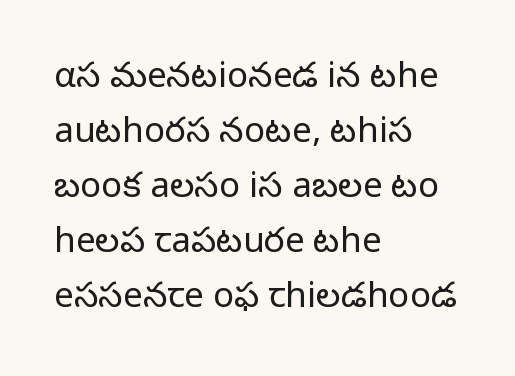
Q: Is the text bold? A: No.
Q: Is the text italic (slanted)? A: No, it is upright.
Q: Is the typeface a serif or a sans-serif typeface? A: Sans-serif.
Q: Is the text underlined? A: No.
Q: How is the paragraph aligned? A: Left-aligned.
Q: Is the spacing between letters normal or unusually wide? A: Normal.
Q: Is the spacing between lines tight, normal or loose? A: Normal.
Q: Width (condensed, normal, or wide)? A: Normal.
Q: Stroke contrast? A: Low.
Q: x-height? A: Medium.
Q: Monospaced? A: No.
